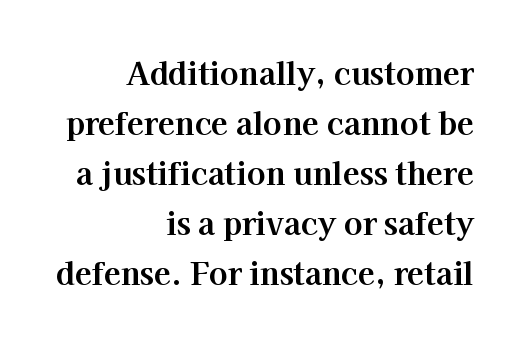
{"serif": "yes", "italic": "no", "bold": "yes", "weight": "bold", "width": "normal", "stroke_contrast": "high", "x_height": "medium", "monospaced": "no", "underline": "no", "align": "right", "line_spacing": "normal", "line_spacing_ratio": 1.61, "letter_spacing": "normal", "letter_spacing_em": 0.0, "glyph_px": 31}
